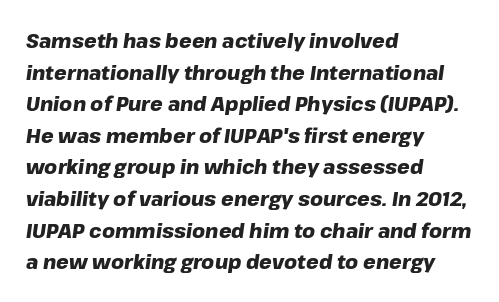
Q: Is the text bold? A: Yes.
Q: Is the text italic (slanted)? A: Yes, it leans right by about 8 degrees.
Q: Is the text underlined? A: No.
Q: How is the paragraph aligned? A: Left-aligned.
Q: Is the spacing between letters normal or unusually wide? A: Normal.
Q: Is the spacing between lines tight, normal or loose? A: Normal.
